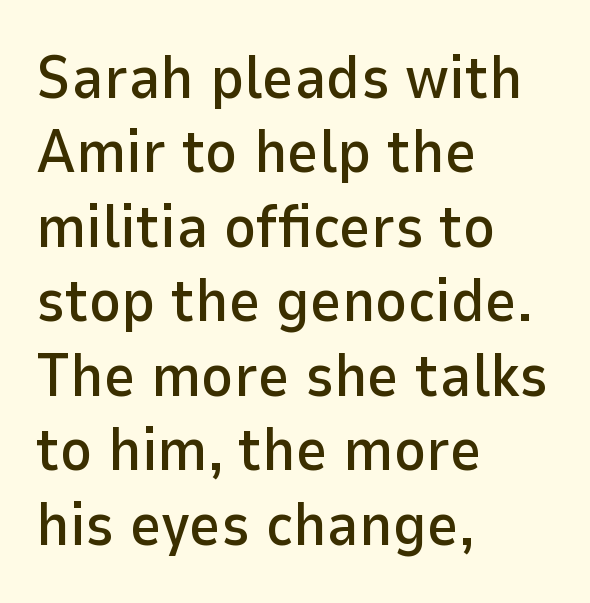
The image shows 61 px sans-serif type, upright; set left-aligned, line spacing 1.22x, normal letter spacing, not underlined; low stroke contrast and a medium x-height.
